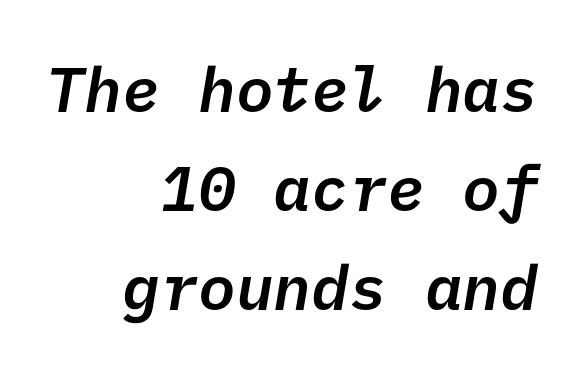
{"serif": "no", "bold": "semi", "weight": "semibold", "width": "normal", "stroke_contrast": "low", "x_height": "medium", "underline": "no", "align": "right", "line_spacing": "normal", "line_spacing_ratio": 1.57, "letter_spacing": "normal", "letter_spacing_em": 0.0, "glyph_px": 63}
